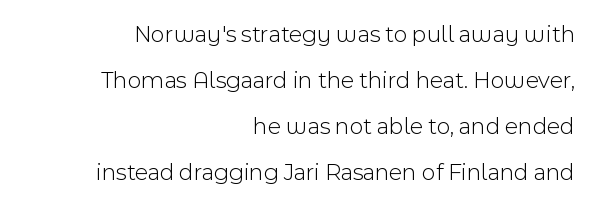
Q: Is the text bold? A: No.
Q: Is the text italic (slanted)? A: No, it is upright.
Q: Is the text underlined? A: No.
Q: How is the paragraph aligned? A: Right-aligned.
Q: Is the spacing between letters normal or unusually wide? A: Normal.
Q: Is the spacing between lines tight, normal or loose? A: Loose.
